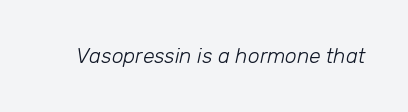
The image shows 21 px text type, italic (leaning right); set normal letter spacing, not underlined.
